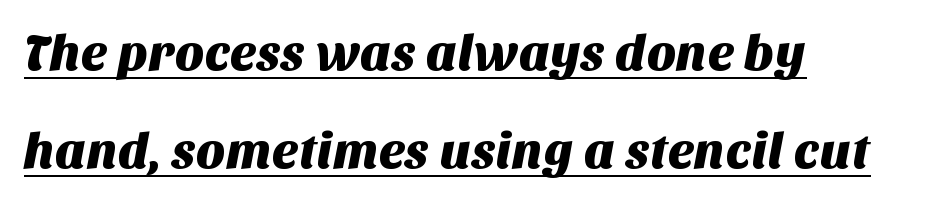
{"serif": "no", "width": "normal", "stroke_contrast": "medium", "x_height": "large", "monospaced": "no", "underline": "yes", "align": "left", "line_spacing": "loose", "line_spacing_ratio": 1.97, "letter_spacing": "normal", "letter_spacing_em": 0.0, "glyph_px": 50}
